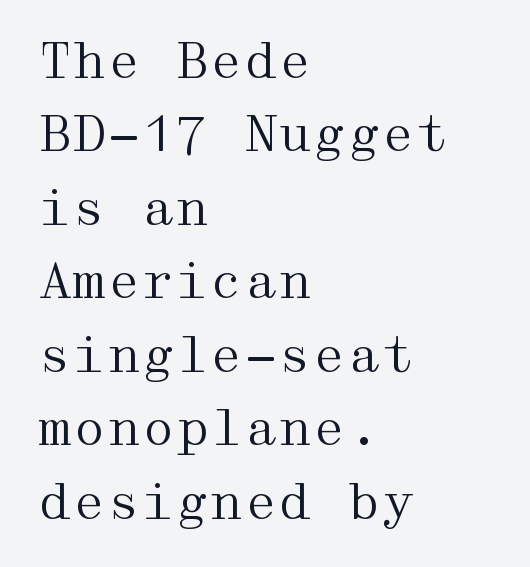
Caption: face not bold, strokes unweighted. Typographically, this falls in the serif category. This sample keeps an unexceptional amount of space between lines. Where is the straight margin? On the left.
